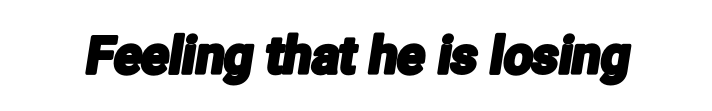
Q: Is the typeface a serif or a sans-serif typeface? A: Sans-serif.
Q: Is the text underlined? A: No.
Q: Is the spacing between letters normal or unusually wide? A: Normal.
Q: Width (condensed, normal, or wide)? A: Condensed.
Q: Stroke contrast? A: Low.
Q: x-height? A: Medium.
Q: Monospaced? A: No.
